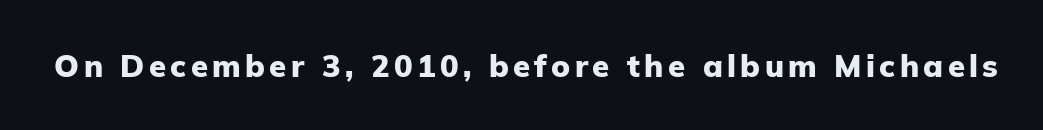
The image shows 31 px heavy sans-serif type, upright; set not underlined; low stroke contrast and a medium x-height.
